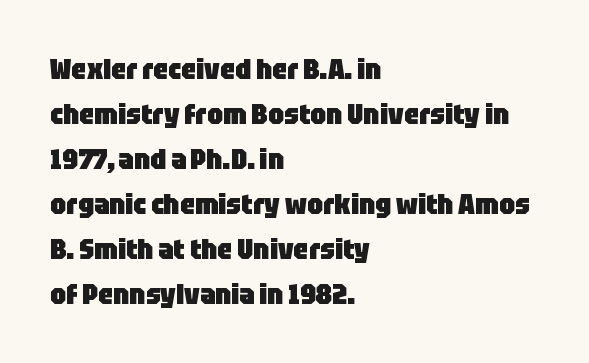
Q: Is the text bold? A: Yes.
Q: Is the text italic (slanted)? A: No, it is upright.
Q: Is the typeface a serif or a sans-serif typeface? A: Sans-serif.
Q: Is the text underlined? A: No.
Q: How is the paragraph aligned? A: Left-aligned.
Q: Is the spacing between letters normal or unusually wide? A: Normal.
Q: Is the spacing between lines tight, normal or loose? A: Normal.
Q: Width (condensed, normal, or wide)? A: Condensed.
Q: Stroke contrast? A: Low.
Q: x-height? A: Large.
Q: Monospaced? A: No.
